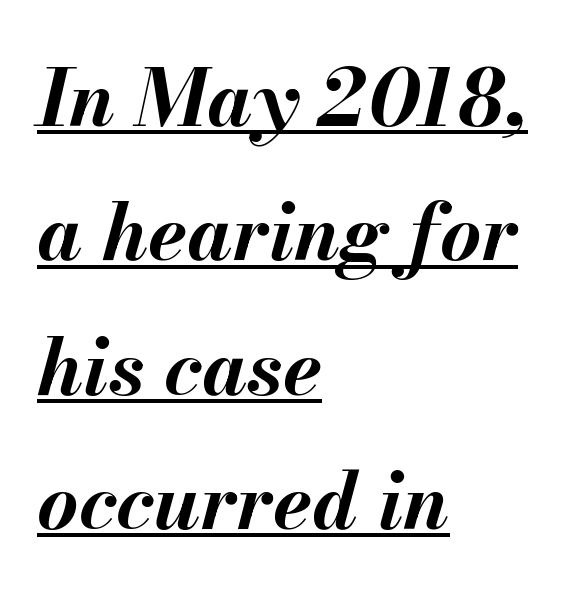
The rendering uses the underline text-decoration. When letters slant like this, we call the style italic. These lines keep a tight, regular rhythm from letter to letter. Spacing verdict: proportional, widths tailored to each character. Line spacing here is normal. These words are printed bold, with thick strokes throughout.
